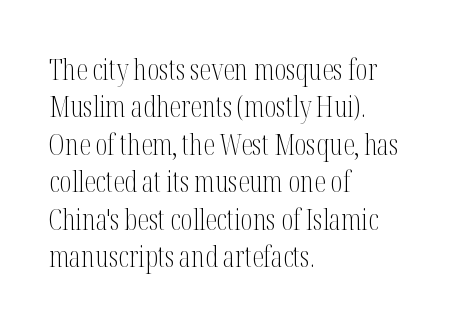
Q: Is the text bold? A: No.
Q: Is the text italic (slanted)? A: No, it is upright.
Q: Is the typeface a serif or a sans-serif typeface? A: Serif.
Q: Is the text underlined? A: No.
Q: How is the paragraph aligned? A: Left-aligned.
Q: Is the spacing between letters normal or unusually wide? A: Normal.
Q: Is the spacing between lines tight, normal or loose? A: Normal.
Q: Width (condensed, normal, or wide)? A: Condensed.
Q: Stroke contrast? A: Medium.
Q: x-height? A: Medium.
Q: Monospaced? A: No.
